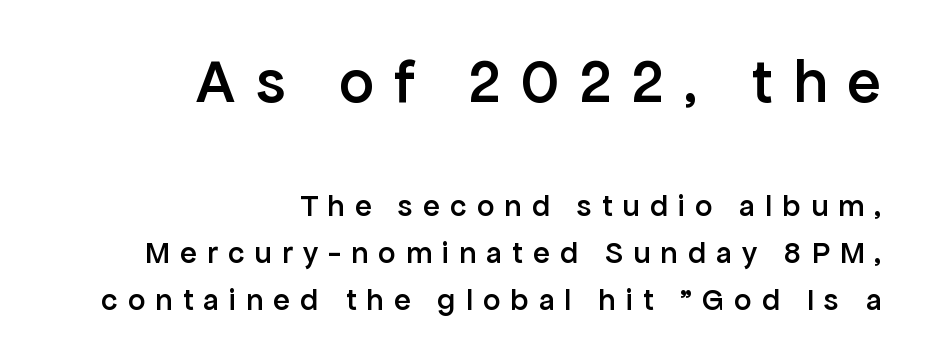
Q: Is the text bold? A: Semi-bold.
Q: Is the text italic (slanted)? A: No, it is upright.
Q: Is the typeface a serif or a sans-serif typeface? A: Sans-serif.
Q: Is the text underlined? A: No.
Q: How is the paragraph aligned? A: Right-aligned.
Q: Is the spacing between letters normal or unusually wide? A: Unusually wide.
Q: Is the spacing between lines tight, normal or loose? A: Normal.
Q: Which block of text is set in a larger size, the first (top) or the second (bottom)? A: The first (top) one.
Q: Width (condensed, normal, or wide)? A: Normal.
Q: Stroke contrast? A: Low.
Q: x-height? A: Medium.
Q: Monospaced? A: No.
